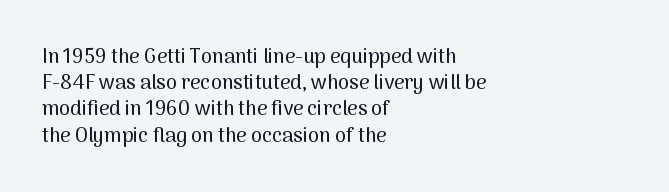
Q: Is the text italic (slanted)? A: No, it is upright.
Q: Is the text underlined? A: No.
Q: How is the paragraph aligned? A: Left-aligned.
Q: Is the spacing between letters normal or unusually wide? A: Normal.
Q: Is the spacing between lines tight, normal or loose? A: Normal.
